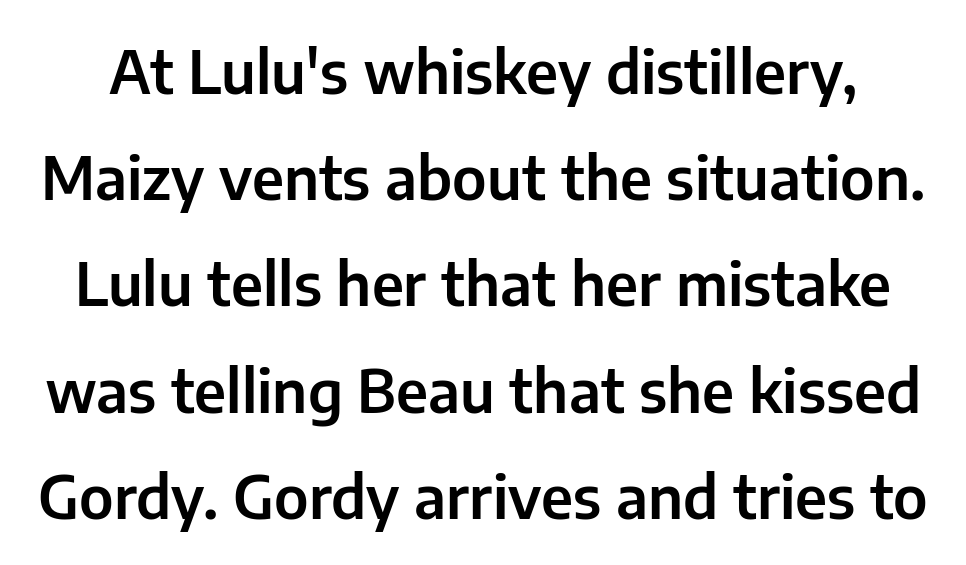
{"serif": "no", "italic": "no", "width": "normal", "stroke_contrast": "low", "x_height": "medium", "monospaced": "no", "underline": "no", "line_spacing_ratio": 1.8, "letter_spacing": "normal", "letter_spacing_em": 0.0, "glyph_px": 59}
